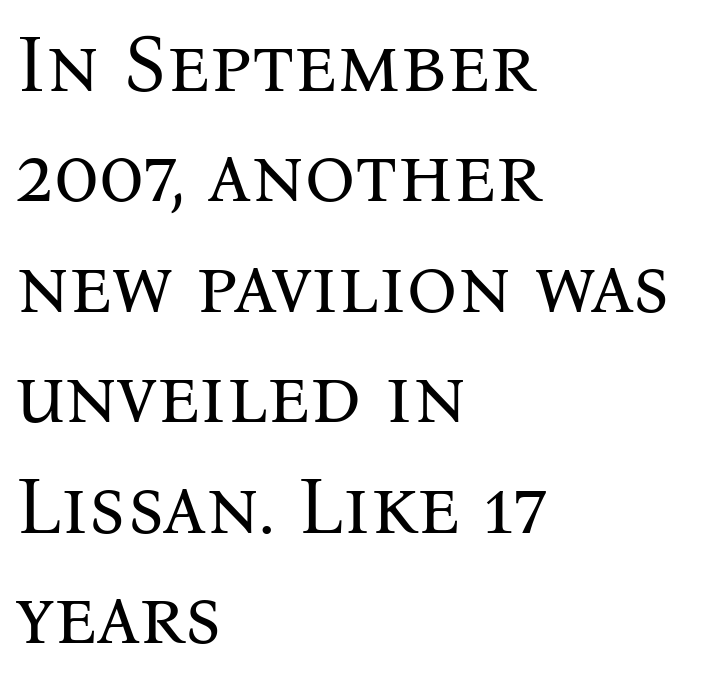
These lines sit exactly where default settings would place them. Do the characters align in a grid? No, the font is proportional. Type without underlining. Compared with a centered layout, this one pins lines to the left instead.
